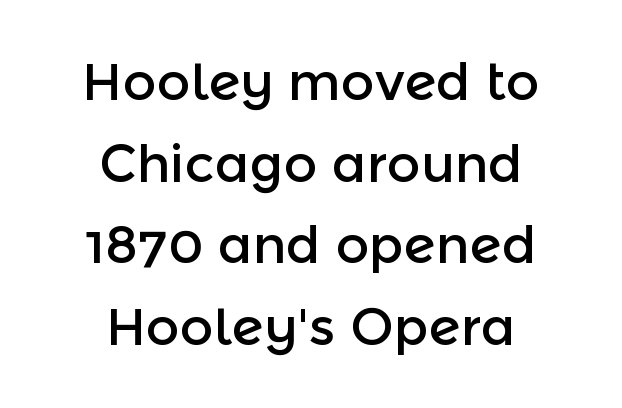
{"serif": "no", "italic": "no", "width": "normal", "x_height": "medium", "monospaced": "no", "underline": "no", "align": "center", "line_spacing": "normal", "line_spacing_ratio": 1.57, "letter_spacing": "normal", "letter_spacing_em": 0.0, "glyph_px": 52}
